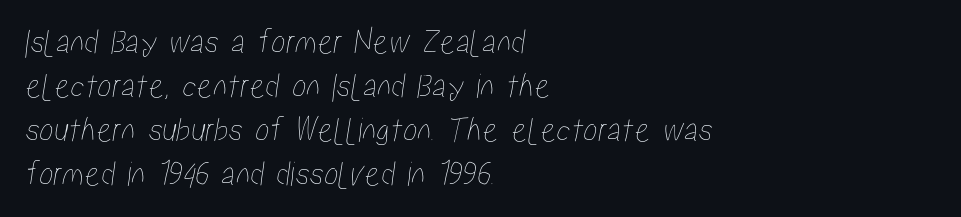
The image shows 36 px condensed type; set left-aligned, line spacing 1.22x, normal letter spacing, not underlined; low stroke contrast and a medium x-height.
